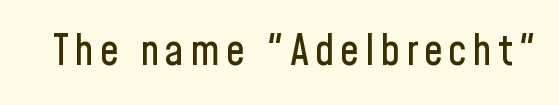
The passage shown is typed in a proportional face where columns would drift. Serifs: no, the terminals of the letterforms are clean. Vertical strokes here are truly vertical. The zone under the glyphs is completely vacant.
